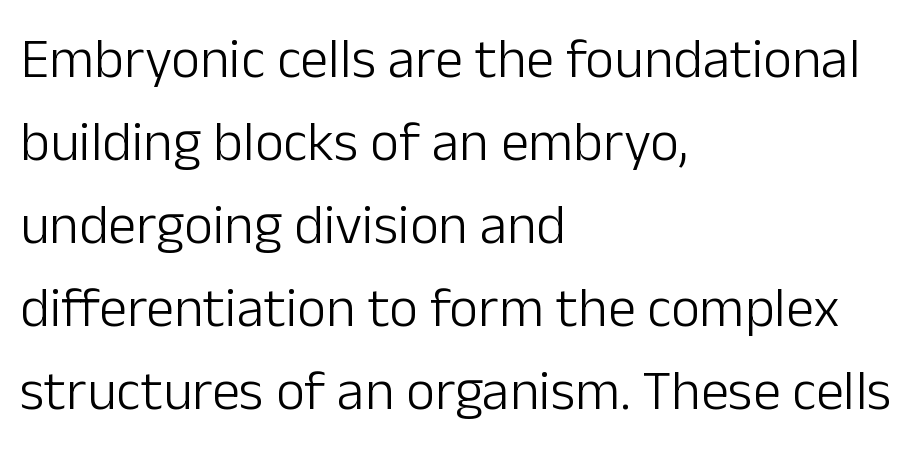
Q: Is the text bold? A: No.
Q: Is the text italic (slanted)? A: No, it is upright.
Q: Is the typeface a serif or a sans-serif typeface? A: Sans-serif.
Q: Is the text underlined? A: No.
Q: How is the paragraph aligned? A: Left-aligned.
Q: Is the spacing between letters normal or unusually wide? A: Normal.
Q: Is the spacing between lines tight, normal or loose? A: Normal.
Q: Width (condensed, normal, or wide)? A: Normal.
Q: Stroke contrast? A: Low.
Q: x-height? A: Medium.
Q: Monospaced? A: No.
